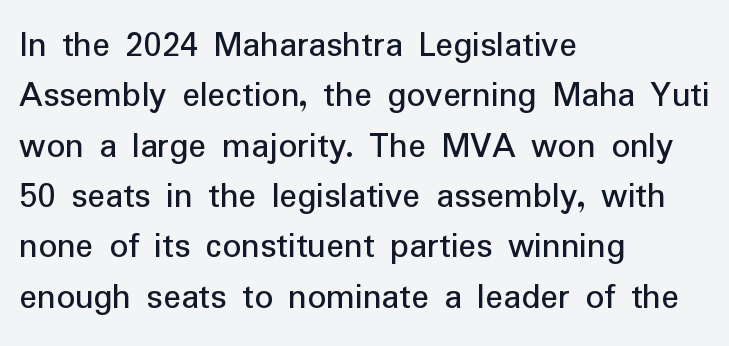
Q: Is the text bold? A: No.
Q: Is the text italic (slanted)? A: No, it is upright.
Q: Is the typeface a serif or a sans-serif typeface? A: Sans-serif.
Q: Is the text underlined? A: No.
Q: How is the paragraph aligned? A: Left-aligned.
Q: Is the spacing between letters normal or unusually wide? A: Normal.
Q: Is the spacing between lines tight, normal or loose? A: Normal.
Q: Width (condensed, normal, or wide)? A: Normal.
Q: Stroke contrast? A: Low.
Q: x-height? A: Medium.
Q: Monospaced? A: No.
